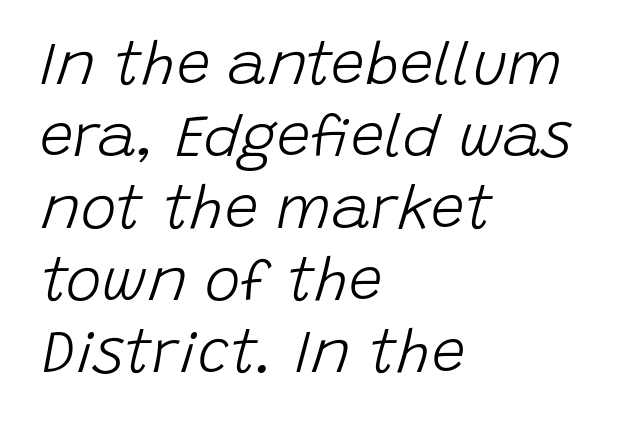
This sample uses plain, unmodified letter spacing. Typeset ragged right — the left edge is the straight one. Check the space under the baseline: it is left empty. Italic: yes, the glyphs are oblique.
